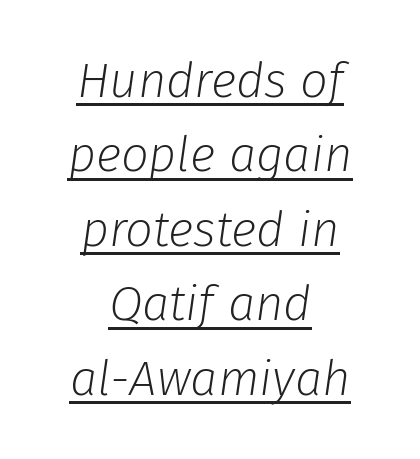
The image shows 49 px light type, italic (leaning right); set centered, normal line spacing (1.52x), normal letter spacing, underlined; low stroke contrast and a medium x-height.
